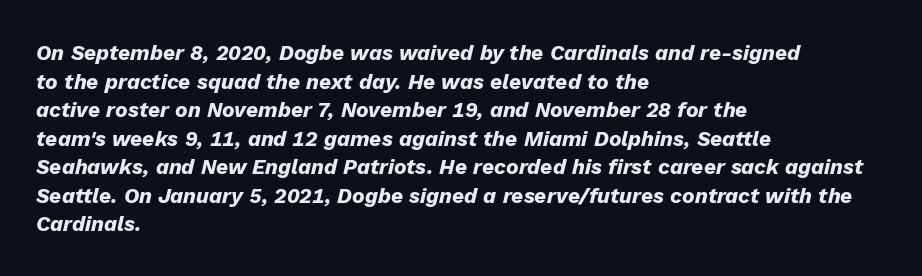
The image shows 21 px bold type, italic (leaning right); set left-aligned, normal line spacing (1.36x), normal letter spacing, not underlined.
